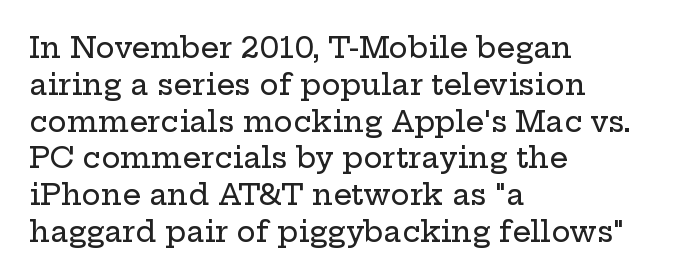
{"serif": "yes", "italic": "no", "width": "wide", "stroke_contrast": "low", "x_height": "medium", "monospaced": "no", "underline": "no", "align": "left", "line_spacing": "normal", "line_spacing_ratio": 1.27, "letter_spacing": "normal", "letter_spacing_em": 0.0, "glyph_px": 29}
